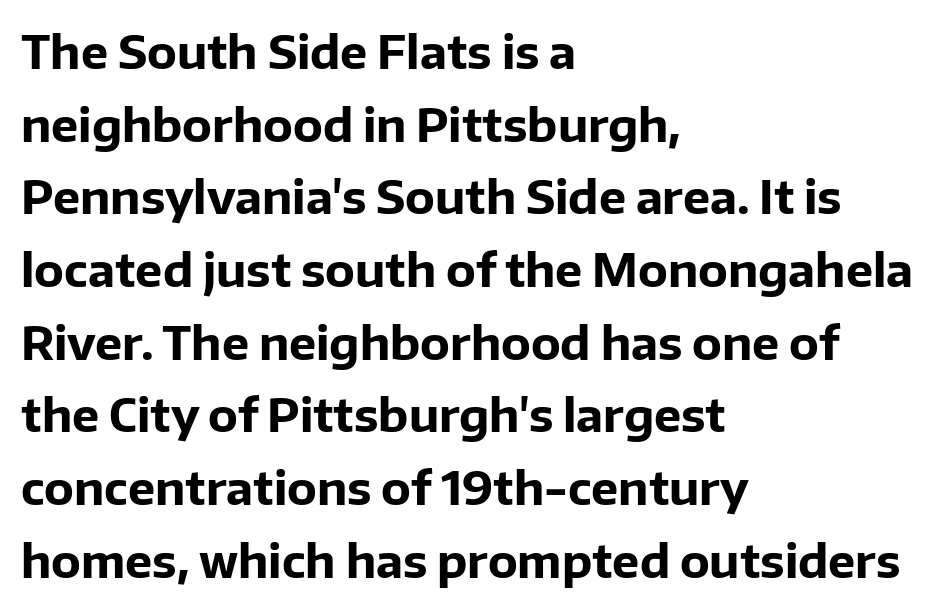
Q: Is the text bold? A: Yes.
Q: Is the text italic (slanted)? A: No, it is upright.
Q: Is the typeface a serif or a sans-serif typeface? A: Sans-serif.
Q: Is the text underlined? A: No.
Q: How is the paragraph aligned? A: Left-aligned.
Q: Is the spacing between letters normal or unusually wide? A: Normal.
Q: Is the spacing between lines tight, normal or loose? A: Normal.
Q: Width (condensed, normal, or wide)? A: Normal.
Q: Stroke contrast? A: Low.
Q: x-height? A: Medium.
Q: Monospaced? A: No.
